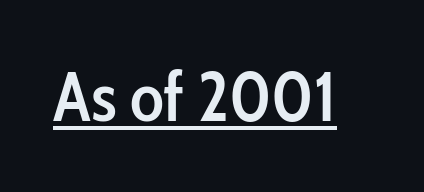
The designer went with a sans here, leaving each stem footless. No extra tracking has been applied to these lines. Weight: semibold (demi). Each letter keeps its own natural width here, so spacing adapts to shape. Nope, not italic — everything's standing straight. A continuous stroke trails under the words, as in a hyperlink.
